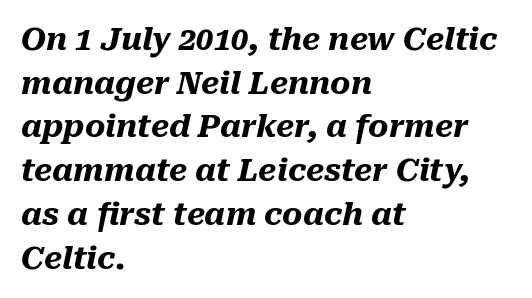
The image shows 31 px heavy type, italic (leaning right); set left-aligned, normal line spacing (1.41x), normal letter spacing, not underlined; medium stroke contrast and a medium x-height.
